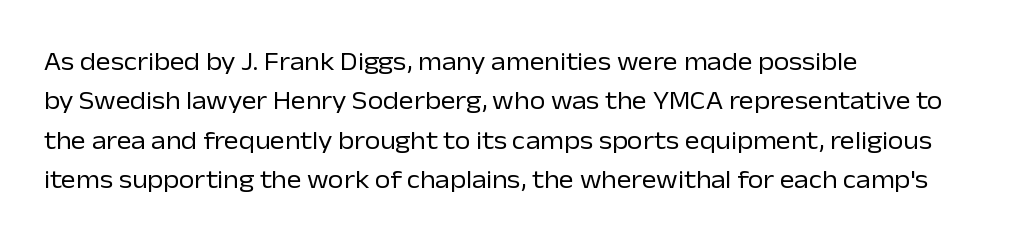
Q: Is the text bold? A: No.
Q: Is the text italic (slanted)? A: No, it is upright.
Q: Is the text underlined? A: No.
Q: How is the paragraph aligned? A: Left-aligned.
Q: Is the spacing between letters normal or unusually wide? A: Normal.
Q: Is the spacing between lines tight, normal or loose? A: Normal.
